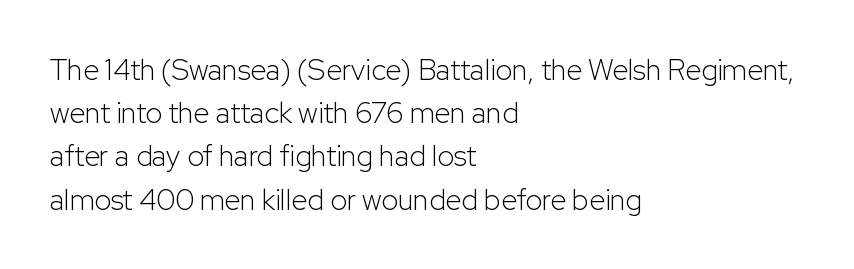
The image shows 29 px light sans-serif type, upright; set left-aligned, normal line spacing (1.49x), normal letter spacing, not underlined; low stroke contrast and a medium x-height.
